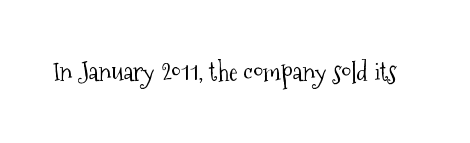
{"italic": "no", "bold": "no", "underline": "no", "letter_spacing": "normal", "letter_spacing_em": 0.0, "glyph_px": 26}
